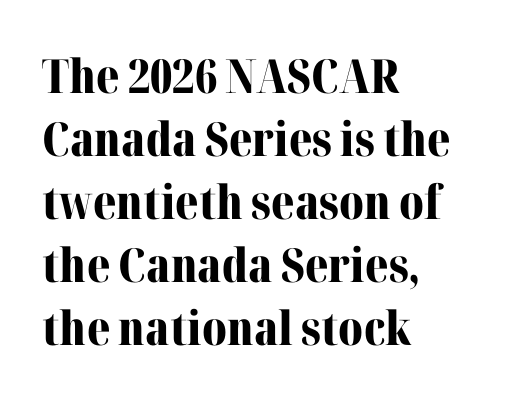
{"serif": "yes", "italic": "no", "bold": "yes", "weight": "bold", "width": "normal", "stroke_contrast": "medium", "x_height": "medium", "monospaced": "no", "underline": "no", "align": "left", "line_spacing": "normal", "line_spacing_ratio": 1.34, "letter_spacing": "normal", "letter_spacing_em": 0.0, "glyph_px": 47}
